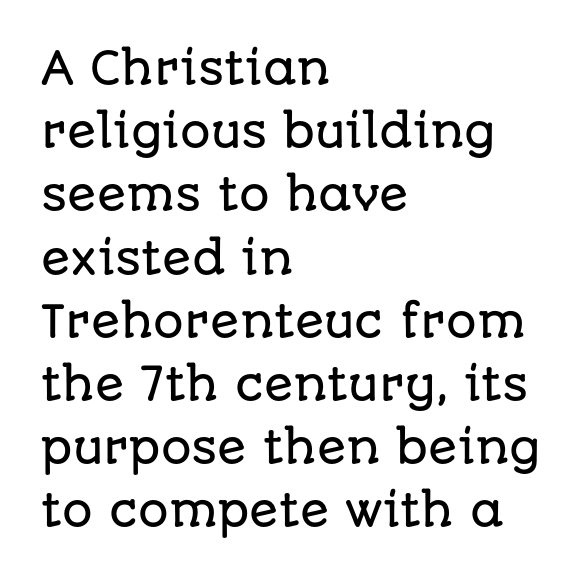
Do the characters align in a grid? No, the font is proportional. Characters follow at the spacing the type designer built in. The passage shown is not underscored anywhere. What kind of face is this? One without serifs — a sans. Upright lettering throughout.
